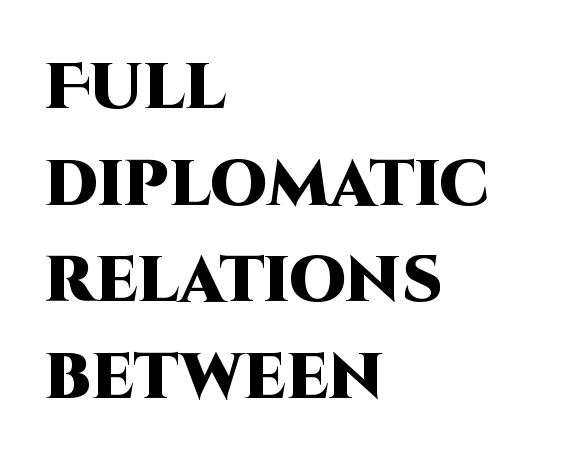
The image shows 64 px heavy sans-serif type, upright; set left-aligned, normal line spacing (1.51x), normal letter spacing, not underlined; high stroke contrast and a large x-height.
